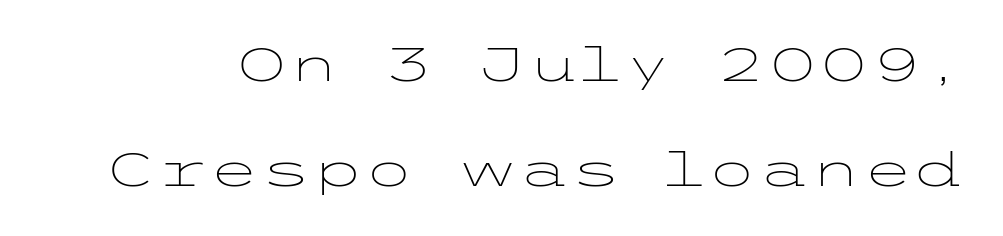
The image shows 47 px light, wide sans-serif type, upright; set loose line spacing (2.24x), normal letter spacing, not underlined; low stroke contrast and a medium x-height.
